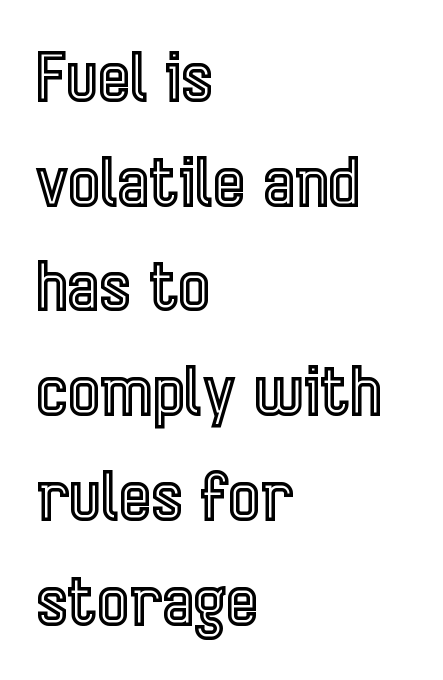
{"italic": "no", "width": "condensed", "x_height": "medium", "monospaced": "no", "underline": "no", "align": "left", "line_spacing": "normal", "line_spacing_ratio": 1.54, "letter_spacing": "normal", "letter_spacing_em": 0.0, "glyph_px": 68}
